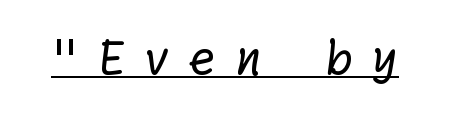
Q: Is the text bold? A: No.
Q: Is the typeface a serif or a sans-serif typeface? A: Sans-serif.
Q: Is the text underlined? A: Yes.
Q: Is the spacing between letters normal or unusually wide? A: Unusually wide.
Q: Width (condensed, normal, or wide)? A: Normal.
Q: Stroke contrast? A: Low.
Q: x-height? A: Medium.
